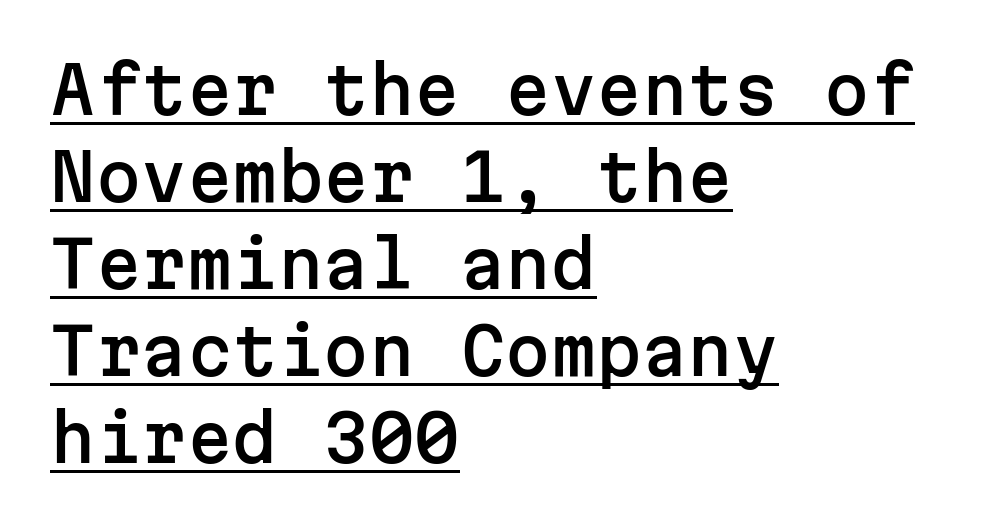
Note: no serifs on the glyphs. Vertically, the passage feels balanced, rows spaced as you'd expect. A roman cut, with each character standing at attention. The passage shown is typed in a monospace face where columns stay perfectly aligned.
